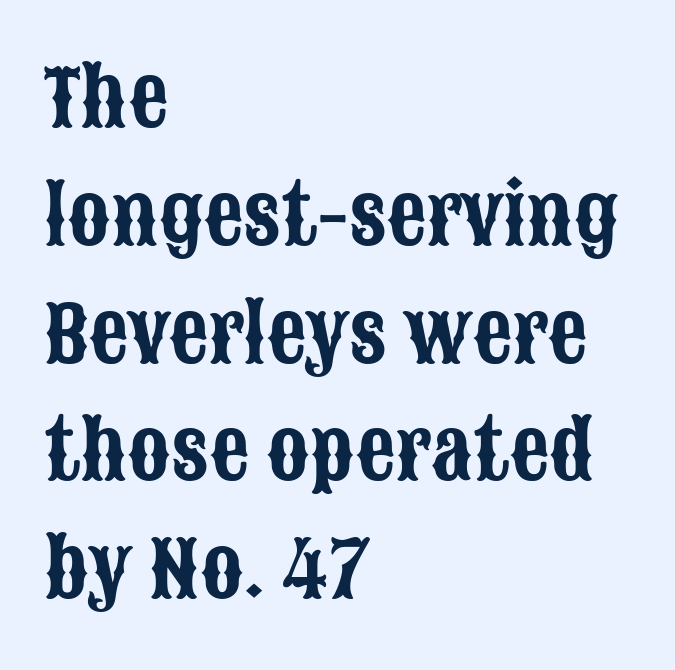
{"serif": "no", "italic": "no", "width": "condensed", "stroke_contrast": "low", "x_height": "large", "monospaced": "no", "underline": "no", "align": "left", "line_spacing": "normal", "line_spacing_ratio": 1.51, "letter_spacing": "normal", "letter_spacing_em": 0.0, "glyph_px": 78}
